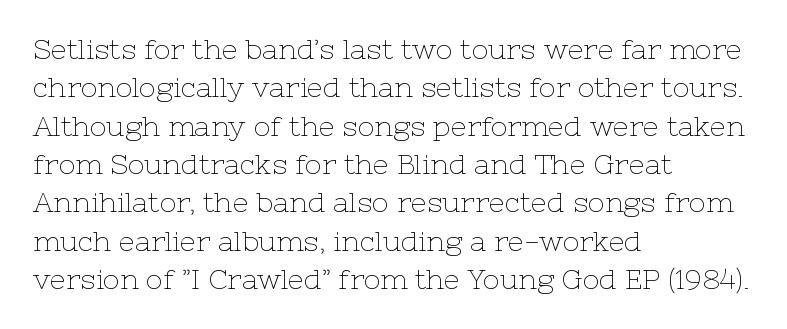
Q: Is the text bold? A: No.
Q: Is the text italic (slanted)? A: No, it is upright.
Q: Is the typeface a serif or a sans-serif typeface? A: Serif.
Q: Is the text underlined? A: No.
Q: How is the paragraph aligned? A: Left-aligned.
Q: Is the spacing between letters normal or unusually wide? A: Normal.
Q: Is the spacing between lines tight, normal or loose? A: Normal.
Q: Width (condensed, normal, or wide)? A: Normal.
Q: Stroke contrast? A: Low.
Q: x-height? A: Medium.
Q: Monospaced? A: No.
